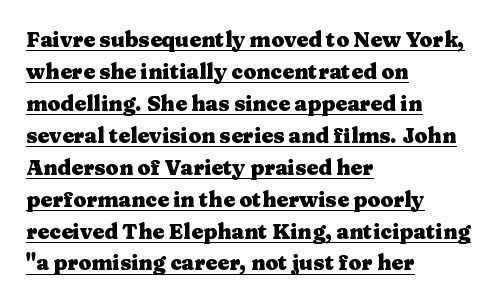
{"italic": "no", "bold": "yes", "underline": "yes", "align": "left", "line_spacing": "normal", "line_spacing_ratio": 1.52, "letter_spacing": "normal", "letter_spacing_em": 0.0, "glyph_px": 21}
